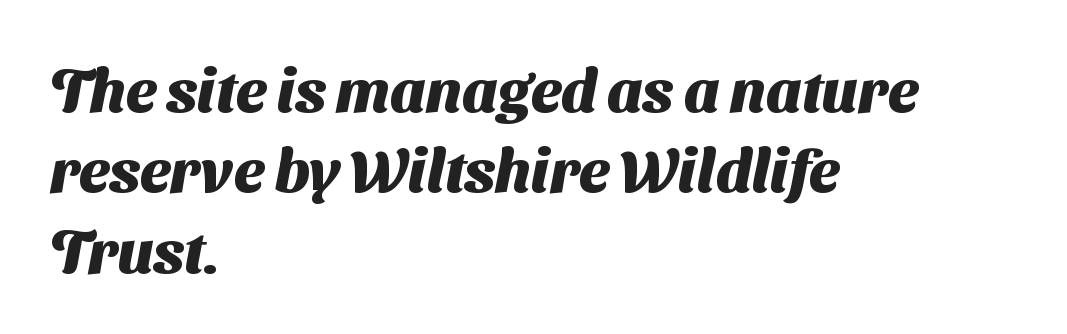
Q: Is the text bold? A: Yes.
Q: Is the typeface a serif or a sans-serif typeface? A: Sans-serif.
Q: Is the text underlined? A: No.
Q: How is the paragraph aligned? A: Left-aligned.
Q: Is the spacing between letters normal or unusually wide? A: Normal.
Q: Is the spacing between lines tight, normal or loose? A: Normal.
Q: Width (condensed, normal, or wide)? A: Normal.
Q: Stroke contrast? A: Medium.
Q: x-height? A: Medium.
Q: Monospaced? A: No.
